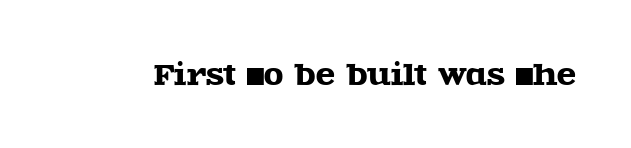
The image shows 28 px wide serif type, upright; set normal letter spacing, not underlined; a large x-height.
